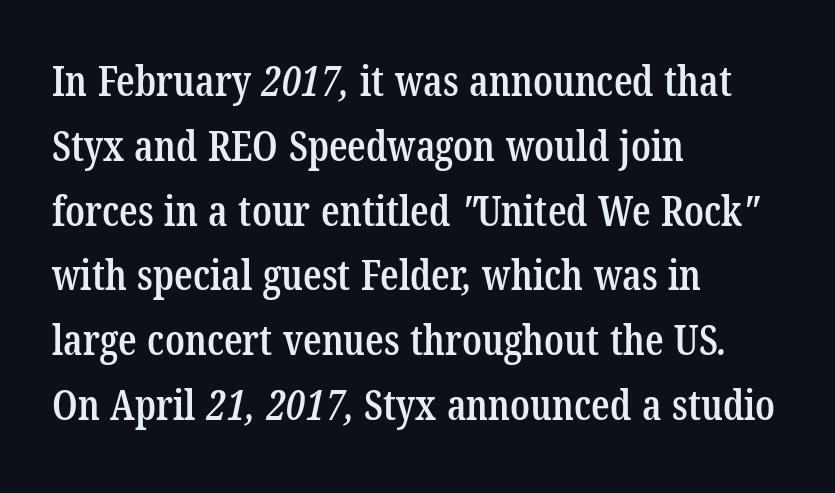
The image shows 41 px semibold, condensed serif type; set left-aligned, normal line spacing (1.58x), normal letter spacing, not underlined; low stroke contrast and a medium x-height.
